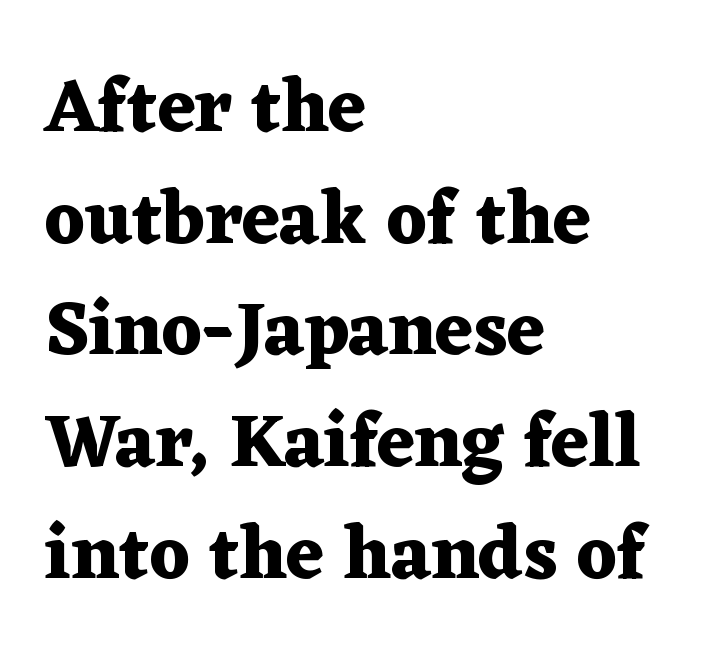
Each letter's strokes conclude with small projecting serifs. Varying glyph widths throughout — classic text-font behaviour. The lettering stays uniformly vertical, giving the passage a roman look. Between one letter and the next there's only the usual sliver of space. The characters look thick and weighty, a clear bold.
